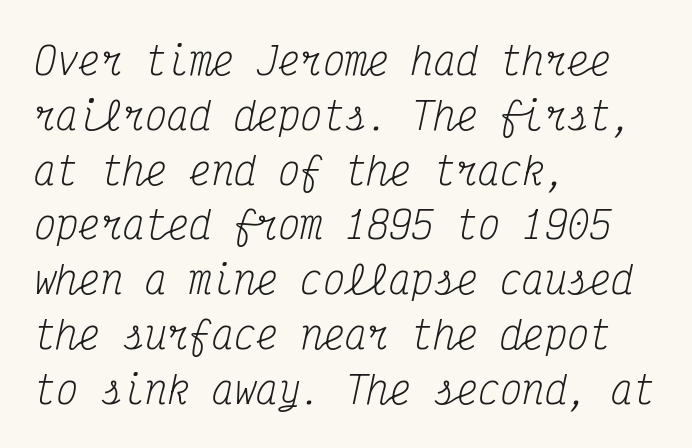
Type style note: has serifs. Nothing heavy about these letters — not bold at all. The rag falls on the right side of this text block. The specimen omits any rule beneath the text block's lines. This block has exactly the height ordinary leading produces. Honestly, the letter spacing is just normal — you wouldn't notice it.
